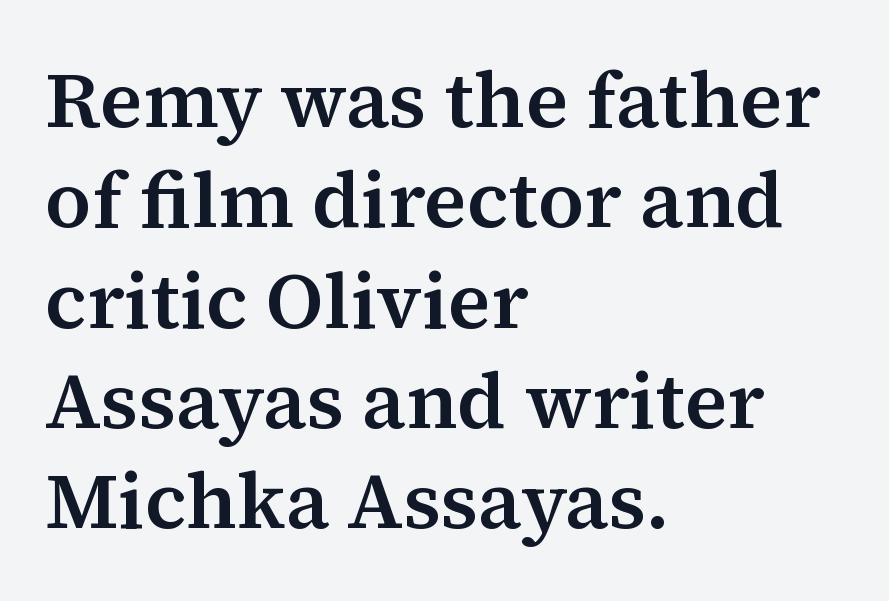
The image shows 79 px serif type, upright; set left-aligned, normal line spacing (1.27x), normal letter spacing, not underlined; medium stroke contrast and a medium x-height.
